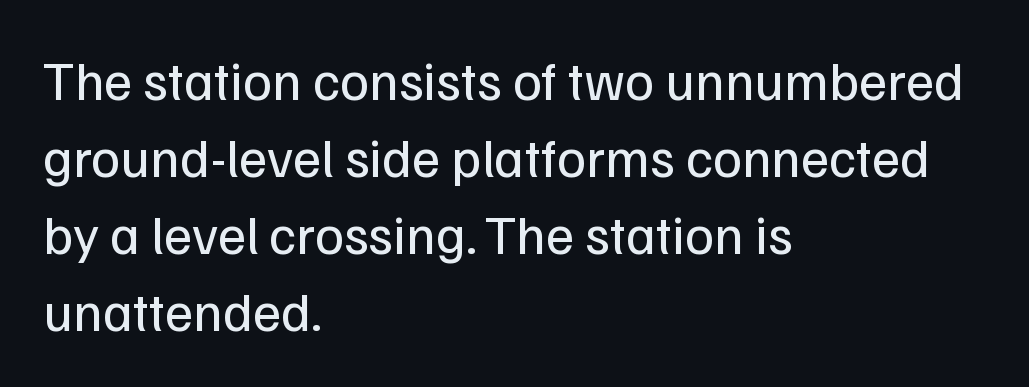
The image shows 55 px regular-weight sans-serif type, upright; set left-aligned, normal line spacing (1.4x), normal letter spacing, not underlined; low stroke contrast and a medium x-height.
